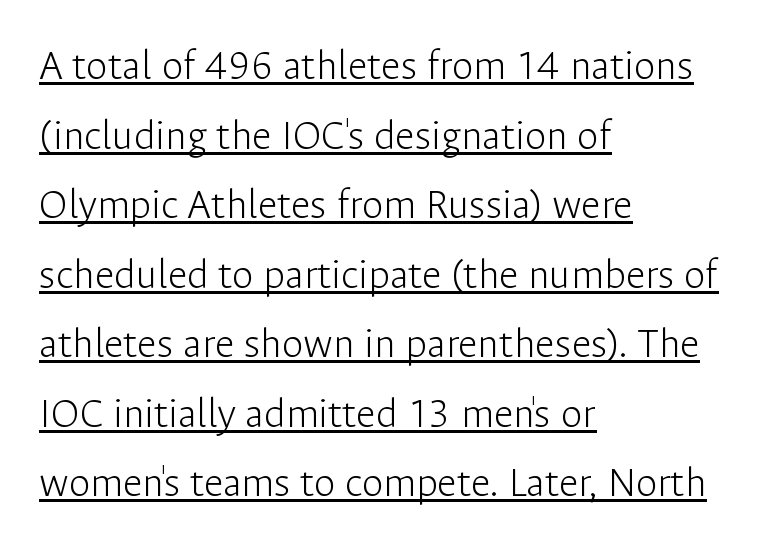
{"serif": "no", "italic": "no", "bold": "no", "weight": "light", "width": "normal", "stroke_contrast": "low", "x_height": "medium", "monospaced": "no", "underline": "yes", "align": "left", "line_spacing": "normal", "line_spacing_ratio": 1.58, "letter_spacing": "normal", "letter_spacing_em": 0.0, "glyph_px": 44}
